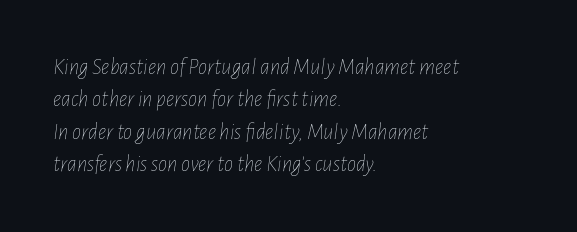
The glyphs look as if they've been sheared to an angle. Line beginnings align vertically; line endings do not. Whoever set this chose a conventional vertical rhythm. Only glyphs here, with clear space below each row.
